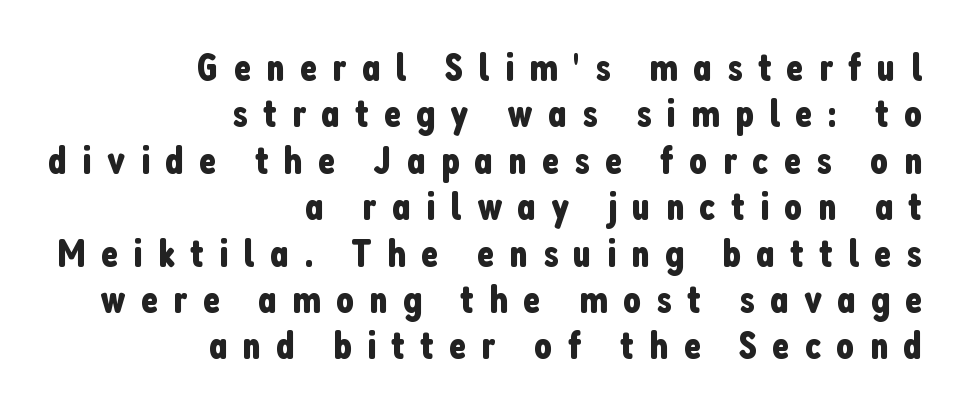
{"serif": "no", "italic": "no", "width": "condensed", "stroke_contrast": "low", "x_height": "medium", "monospaced": "no", "underline": "no", "align": "right", "line_spacing_ratio": 1.16, "letter_spacing": "wide", "letter_spacing_em": 0.38, "glyph_px": 40}
